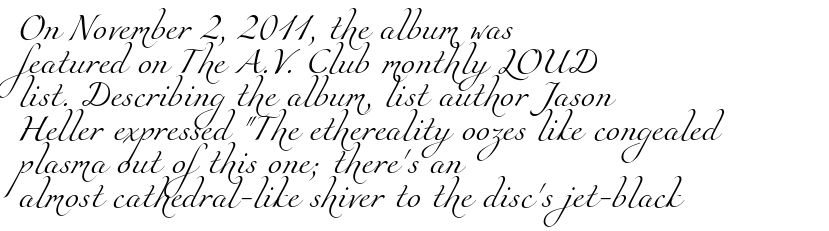
No word sits above an underline. The vertical gap from one line to the next is medium. Counters stay open thanks to moderate or lighter strokes. These lines stack with their left ends in a neat column. Standard letterfit; no display-style spreading of the glyphs.
